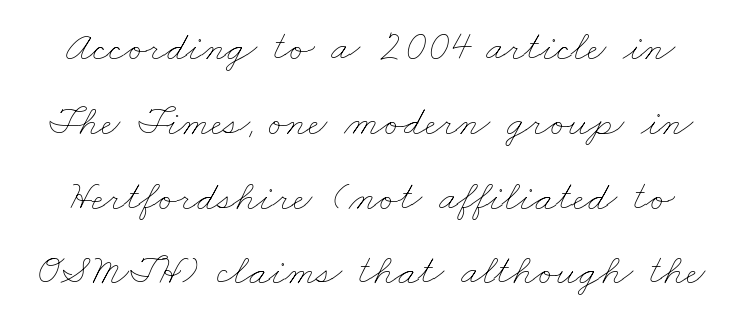
{"bold": "no", "weight": "thin", "width": "wide", "stroke_contrast": "low", "x_height": "small", "monospaced": "no", "underline": "no", "line_spacing_ratio": 1.78, "letter_spacing": "normal", "letter_spacing_em": 0.0, "glyph_px": 42}
